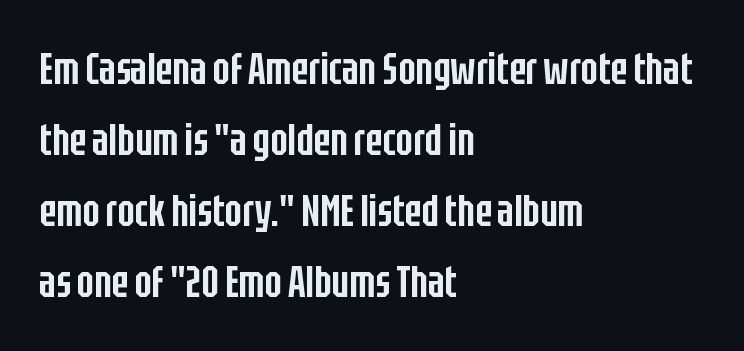
Typeset ragged right — the left edge is the straight one. There is no visible air inserted between adjacent glyphs. Unlike a traditional serif, this face leaves its strokes unadorned. The strokes are fattened partway — semibold, not bold.
